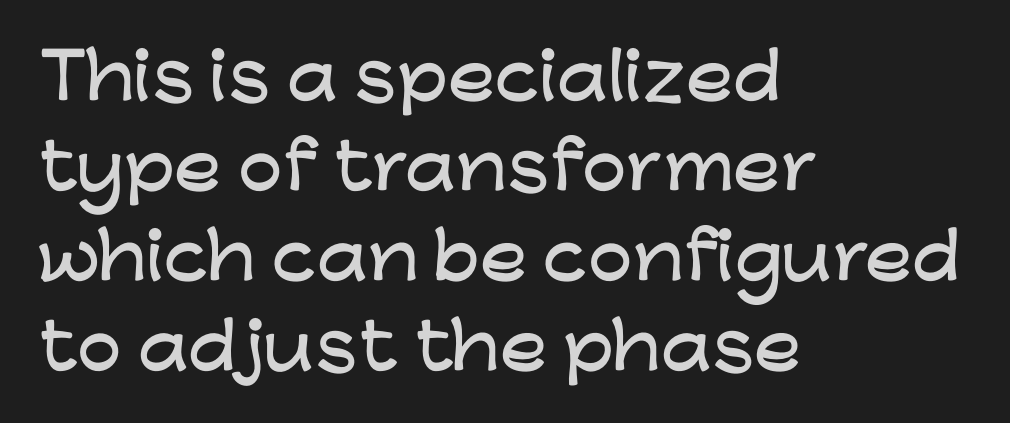
Q: Is the text italic (slanted)? A: No, it is upright.
Q: Is the typeface a serif or a sans-serif typeface? A: Sans-serif.
Q: Is the text underlined? A: No.
Q: How is the paragraph aligned? A: Left-aligned.
Q: Is the spacing between letters normal or unusually wide? A: Normal.
Q: Is the spacing between lines tight, normal or loose? A: Normal.
Q: Width (condensed, normal, or wide)? A: Wide.
Q: Stroke contrast? A: Low.
Q: x-height? A: Medium.
Q: Monospaced? A: No.
